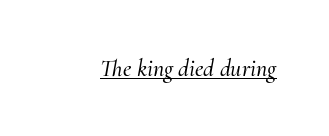
The image shows 24 px text type, italic (leaning right); set normal letter spacing, underlined.
